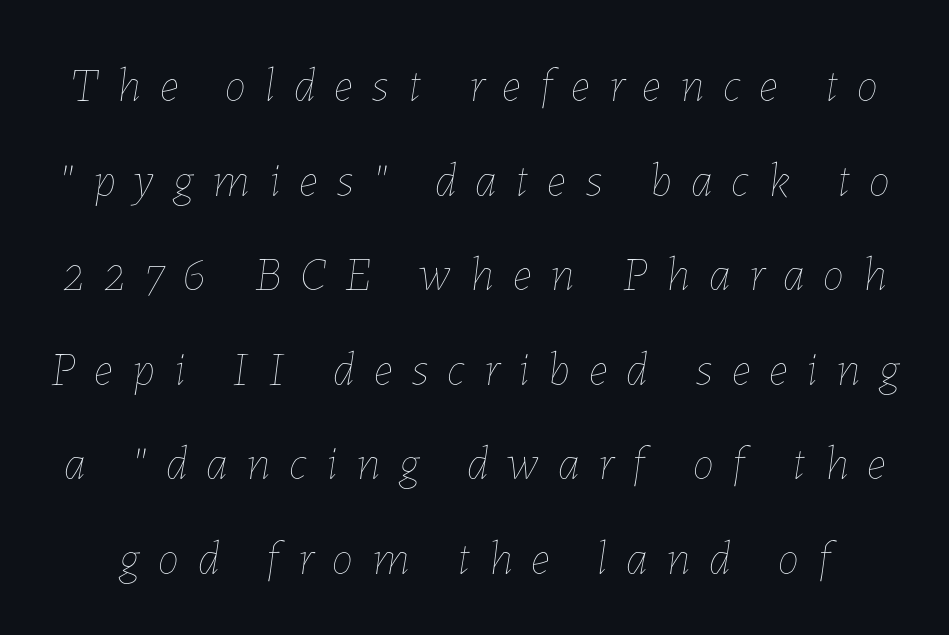
The image shows 48 px thin type, italic (leaning right); set loose line spacing (1.97x), unusually wide letter spacing (+0.4 em), not underlined; low stroke contrast and a medium x-height.
